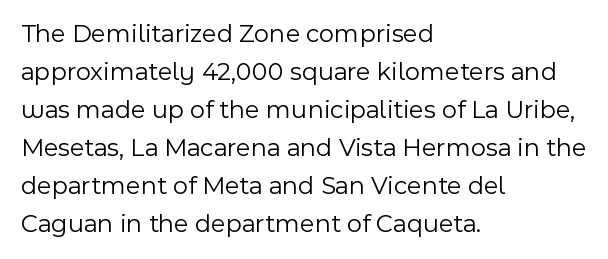
Visually the block forms a straight wall on the left and a jagged coastline on the right. Caption: standard tracking, unaltered. The type sits square on the baseline with zero lean. Weight: not bold — regular or lighter.
